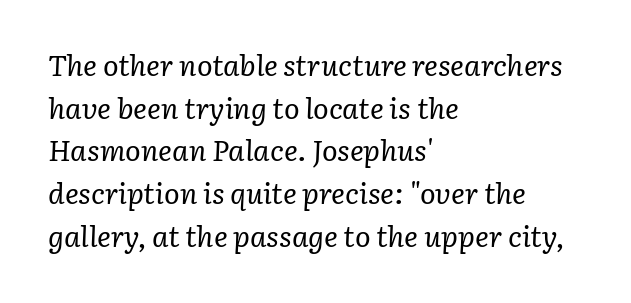
Q: Is the text bold? A: No.
Q: Is the text italic (slanted)? A: Yes, it leans right by about 3 degrees.
Q: Is the typeface a serif or a sans-serif typeface? A: Serif.
Q: Is the text underlined? A: No.
Q: How is the paragraph aligned? A: Left-aligned.
Q: Is the spacing between letters normal or unusually wide? A: Normal.
Q: Is the spacing between lines tight, normal or loose? A: Normal.
Q: Width (condensed, normal, or wide)? A: Normal.
Q: Stroke contrast? A: Low.
Q: x-height? A: Medium.
Q: Monospaced? A: No.
